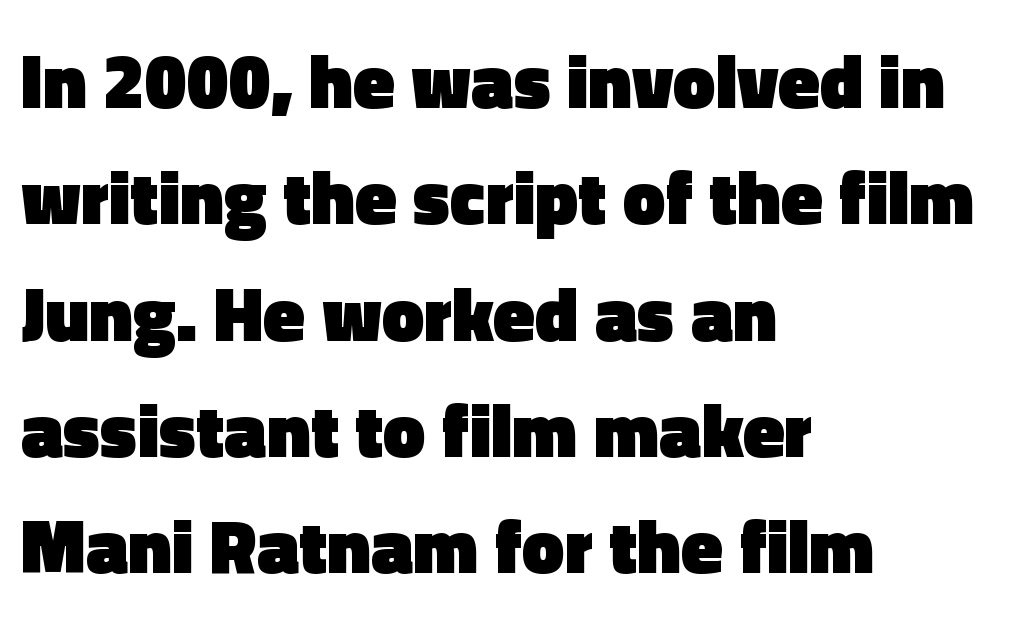
The image shows 76 px heavy sans-serif type, upright; set left-aligned, normal line spacing (1.53x), normal letter spacing, not underlined; a medium x-height.
